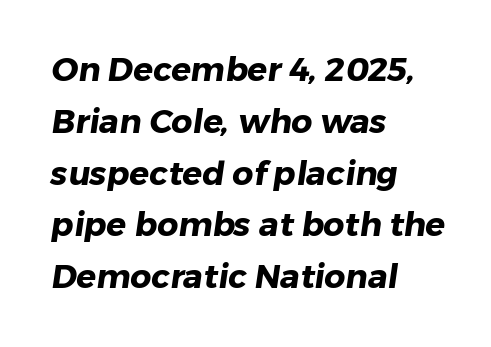
The image shows 33 px heavy sans-serif type; set left-aligned, normal line spacing (1.57x), normal letter spacing, not underlined; low stroke contrast and a medium x-height.
